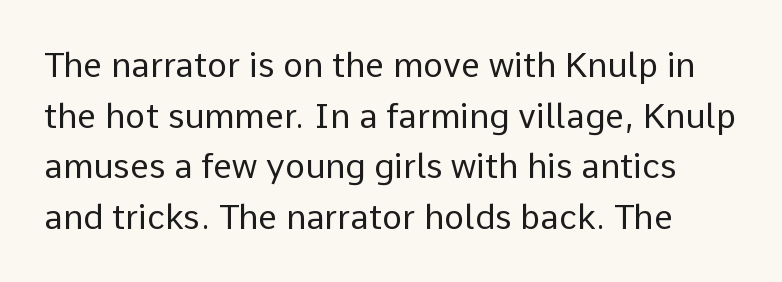
The image shows 34 px regular-weight sans-serif type, upright; set normal line spacing (1.49x), normal letter spacing, not underlined; low stroke contrast and a medium x-height.
